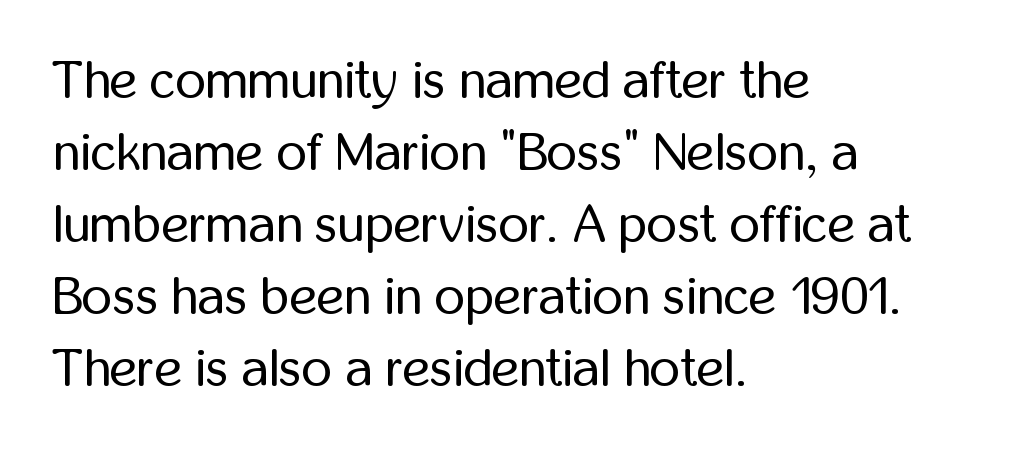
Q: Is the text bold? A: No.
Q: Is the text italic (slanted)? A: No, it is upright.
Q: Is the typeface a serif or a sans-serif typeface? A: Sans-serif.
Q: Is the text underlined? A: No.
Q: How is the paragraph aligned? A: Left-aligned.
Q: Is the spacing between letters normal or unusually wide? A: Normal.
Q: Is the spacing between lines tight, normal or loose? A: Normal.
Q: Width (condensed, normal, or wide)? A: Condensed.
Q: Stroke contrast? A: Low.
Q: x-height? A: Medium.
Q: Monospaced? A: No.
